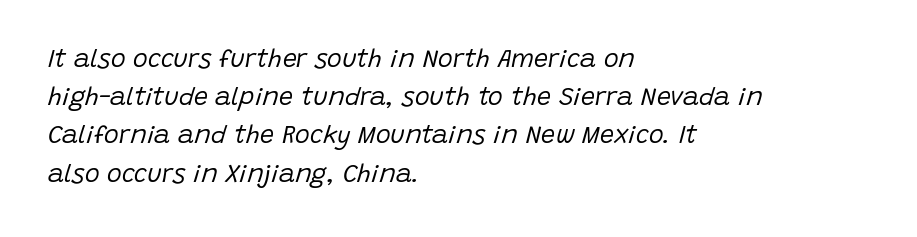
The image shows 25 px text type, italic (leaning right); set left-aligned, normal line spacing (1.53x), normal letter spacing, not underlined.
